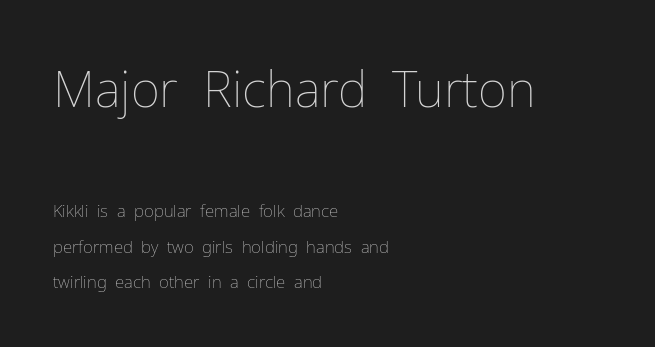
It's the straight-up-and-down kind of type. The first block has been scaled up relative to the second. Check the space under the baseline: it is left empty. What's the leading like? Stretched, with rows far apart. Line starts are locked; line ends wander.
